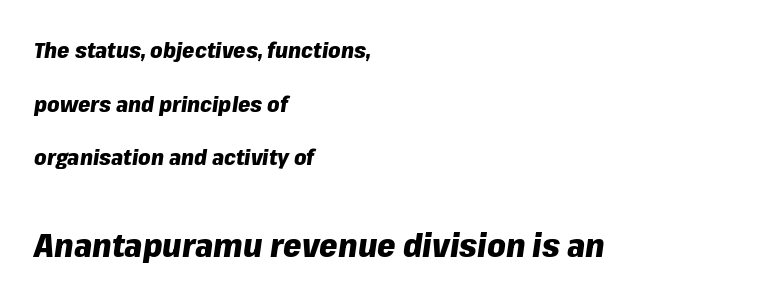
The image shows 33 px heavy type, italic (leaning right); set left-aligned, loose line spacing (2.44x), normal letter spacing, not underlined; the second (bottom) block is 1.5x larger; low stroke contrast and a medium x-height.
